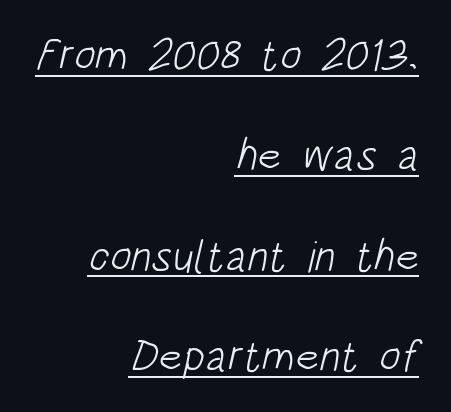
The rendered words wear a rule along their underside. The leading is generous, giving the passage an open texture. The letters advance in unequal steps, a hallmark of proportional type. The typeface has the unassuming heft of standard copy or less.
